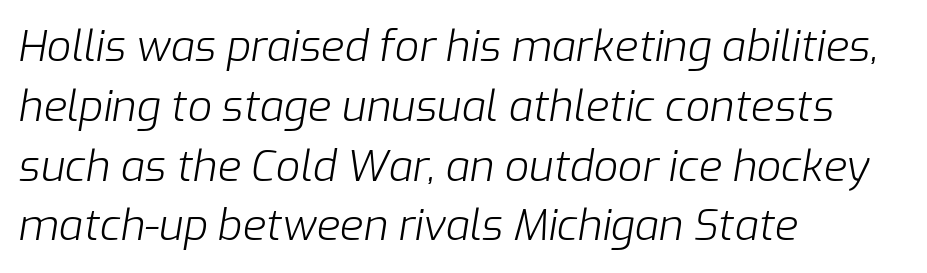
The image shows 43 px light type, italic (leaning right); set left-aligned, normal line spacing (1.39x), normal letter spacing, not underlined; low stroke contrast and a medium x-height.
